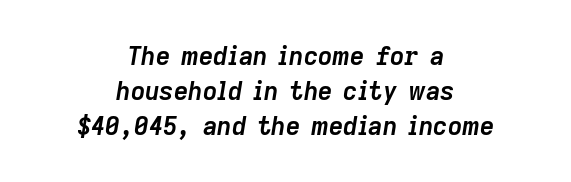
{"italic": "yes", "lean": "right", "slant_degrees": 9, "bold": "yes", "underline": "no", "align": "center", "line_spacing": "normal", "line_spacing_ratio": 1.4, "letter_spacing": "normal", "letter_spacing_em": 0.0, "glyph_px": 25}
